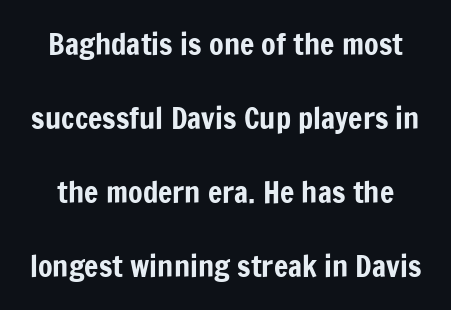
The image shows 30 px condensed sans-serif type, upright; set loose line spacing (2.47x), normal letter spacing, not underlined; low stroke contrast and a medium x-height.
